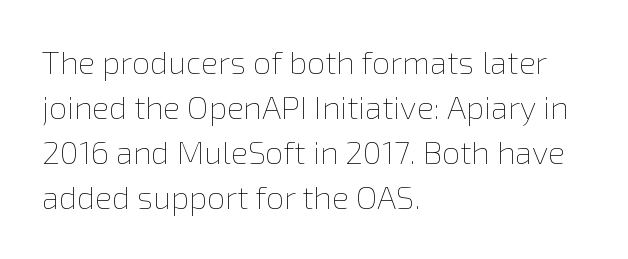
The image shows 32 px thin type, upright; set left-aligned, normal line spacing (1.41x), normal letter spacing, not underlined; a medium x-height.
